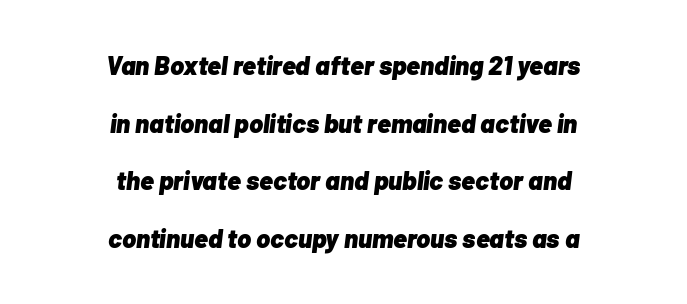
Caption: bold face, heavy strokes. Leading: increased. Is the block centered? Yes — each line is placed symmetrically about the middle. An italicized treatment has been applied to the whole sample. The foot of each line stays bare and open.
